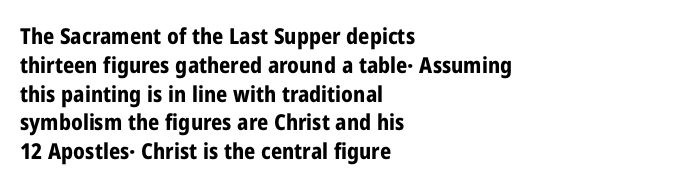
{"italic": "no", "bold": "yes", "underline": "no", "align": "left", "line_spacing": "normal", "line_spacing_ratio": 1.31, "letter_spacing": "normal", "letter_spacing_em": 0.0, "glyph_px": 22}
